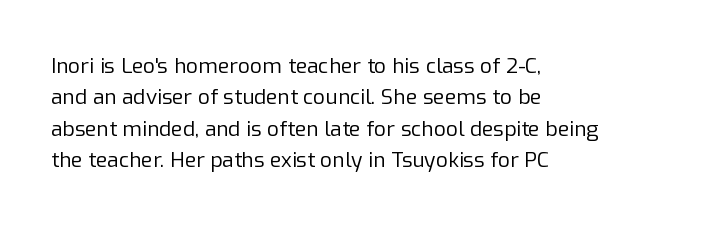
{"italic": "no", "bold": "no", "underline": "no", "align": "left", "line_spacing": "normal", "line_spacing_ratio": 1.5, "letter_spacing": "normal", "letter_spacing_em": 0.0, "glyph_px": 21}
